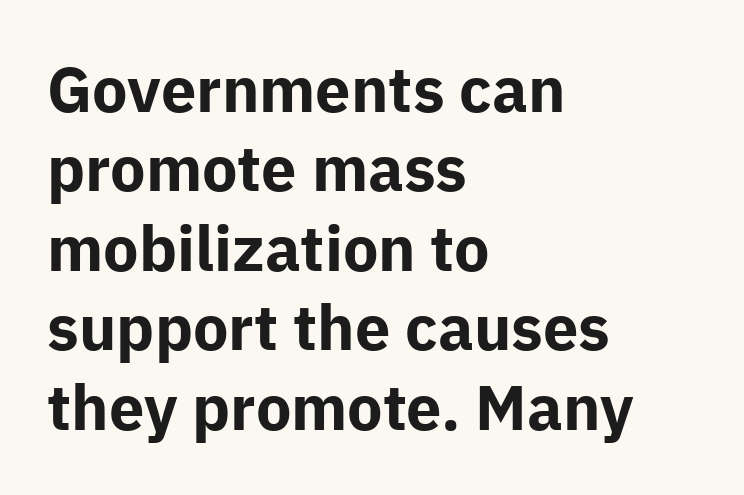
Q: Is the text bold? A: Yes.
Q: Is the text italic (slanted)? A: No, it is upright.
Q: Is the typeface a serif or a sans-serif typeface? A: Sans-serif.
Q: Is the text underlined? A: No.
Q: How is the paragraph aligned? A: Left-aligned.
Q: Is the spacing between letters normal or unusually wide? A: Normal.
Q: Is the spacing between lines tight, normal or loose? A: Normal.
Q: Width (condensed, normal, or wide)? A: Normal.
Q: Stroke contrast? A: Low.
Q: x-height? A: Medium.
Q: Monospaced? A: No.
